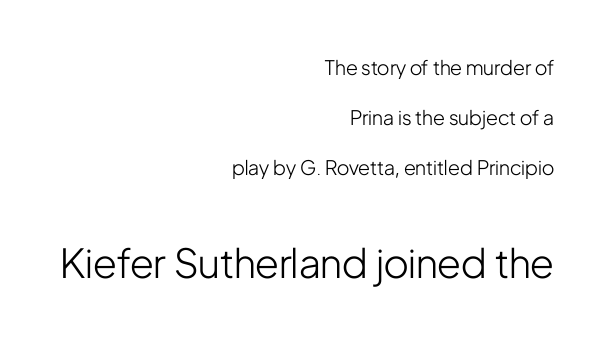
This sample is right-justified, so line beginnings fall wherever the words allow. Nope, not italic — everything's standing straight. The strokes are not fattened; the text isn't bold. The space beneath each line is pristine and unruled. A typesetter would call this zero additional tracking.
